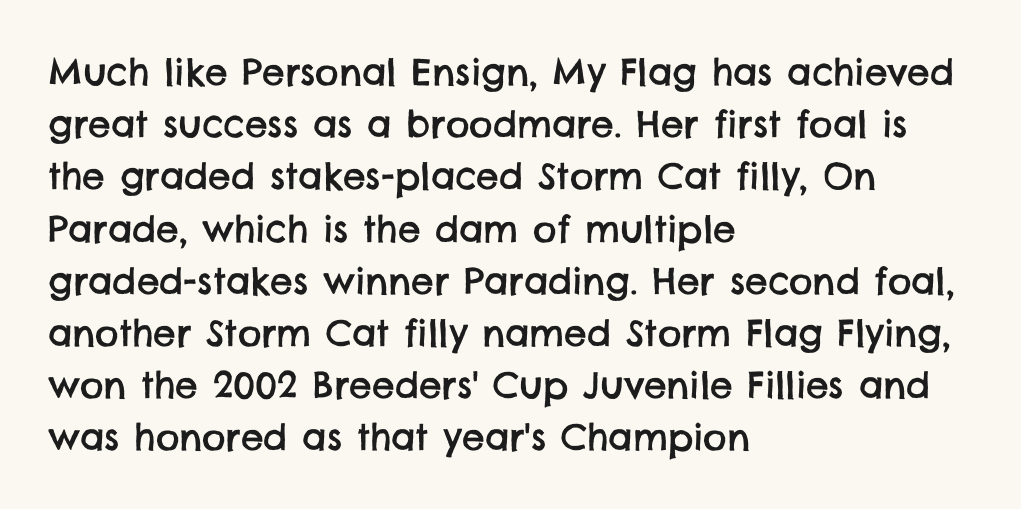
Each row of text sits above clean, open space. In terms of leading, this rendering sits right in the middle. This sample has the flowing, uneven cadence of proportional lettering. Alignment: flush left.
